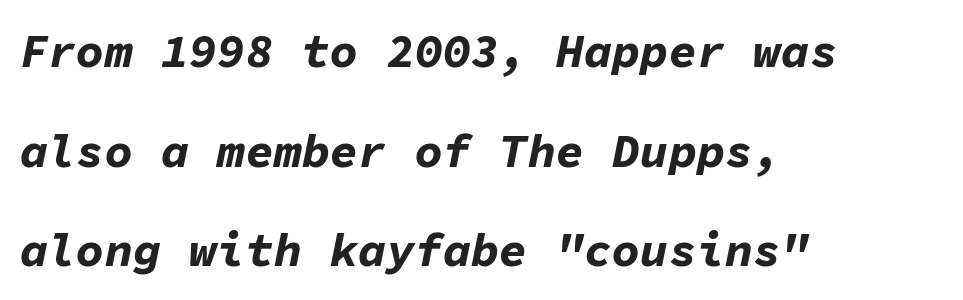
{"italic": "yes", "lean": "right", "slant_degrees": 11, "bold": "yes", "weight": "bold", "width": "normal", "stroke_contrast": "low", "x_height": "medium", "monospaced": "yes", "underline": "no", "align": "left", "line_spacing": "loose", "line_spacing_ratio": 2.12, "letter_spacing": "normal", "letter_spacing_em": 0.0, "glyph_px": 47}
